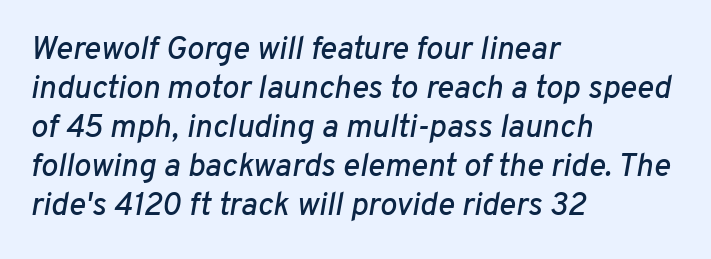
{"italic": "yes", "lean": "right", "slant_degrees": 10, "width": "normal", "stroke_contrast": "low", "x_height": "medium", "monospaced": "no", "underline": "no", "align": "left", "line_spacing_ratio": 1.22, "letter_spacing": "normal", "letter_spacing_em": 0.0, "glyph_px": 32}
